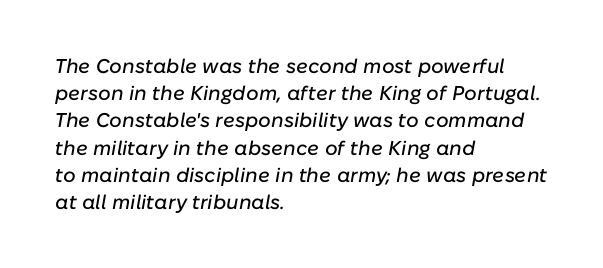
An italicized treatment has been applied to the whole sample. The rendering keeps characters at their native spacing. Is the block centered? No — it sits flush against the left margin. Quick note: underline off. A typesetter would call this leading conventional body-copy spacing.
